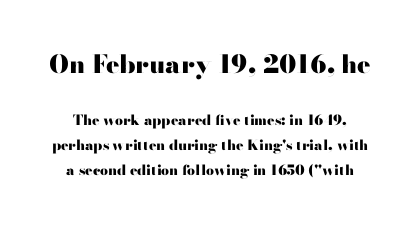
{"italic": "no", "bold": "yes", "underline": "no", "line_spacing_ratio": 1.79, "letter_spacing": "normal", "letter_spacing_em": 0.0, "larger_block": "first", "size_ratio": 1.79, "glyph_px": 25}
